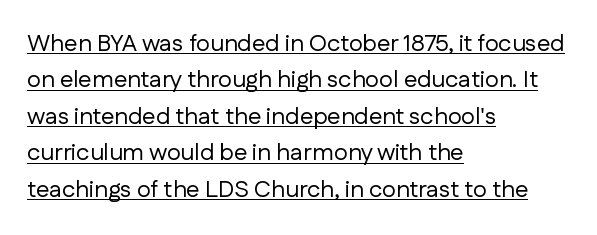
Q: Is the text bold? A: No.
Q: Is the text italic (slanted)? A: No, it is upright.
Q: Is the text underlined? A: Yes.
Q: How is the paragraph aligned? A: Left-aligned.
Q: Is the spacing between letters normal or unusually wide? A: Normal.
Q: Is the spacing between lines tight, normal or loose? A: Normal.
